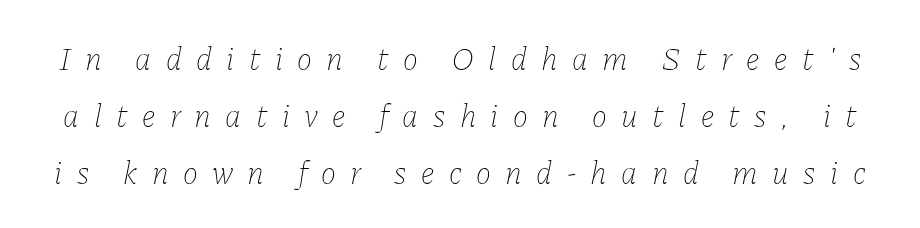
{"italic": "yes", "lean": "right", "slant_degrees": 11, "bold": "no", "weight": "thin", "width": "normal", "stroke_contrast": "low", "x_height": "medium", "monospaced": "no", "underline": "no", "line_spacing_ratio": 1.78, "letter_spacing": "wide", "letter_spacing_em": 0.45, "glyph_px": 32}
